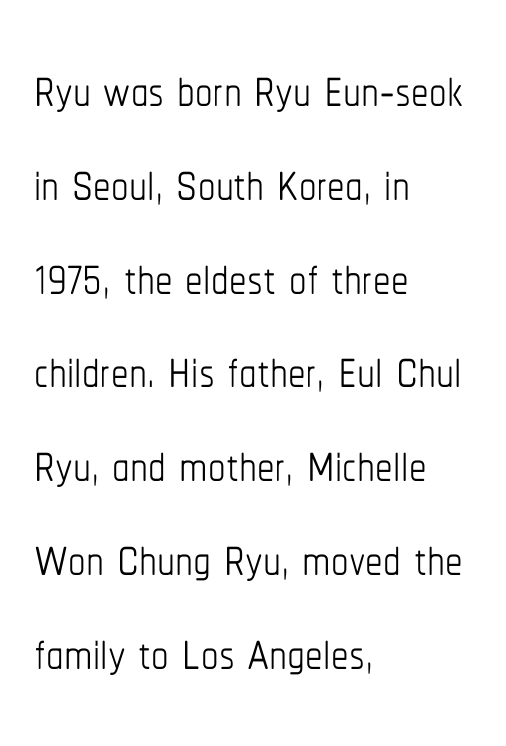
The image shows 70 px thin, condensed type, upright; set left-aligned, normal line spacing (1.34x), normal letter spacing, not underlined; low stroke contrast and a medium x-height.
